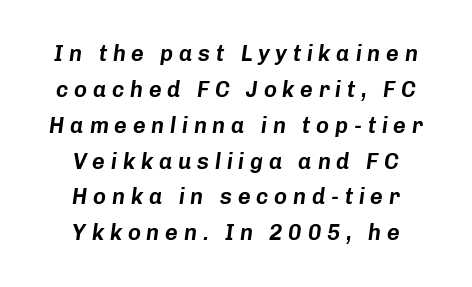
{"italic": "yes", "lean": "right", "slant_degrees": 8, "underline": "no", "align": "center", "line_spacing": "normal", "line_spacing_ratio": 1.63, "letter_spacing": "wide", "letter_spacing_em": 0.26, "glyph_px": 22}
